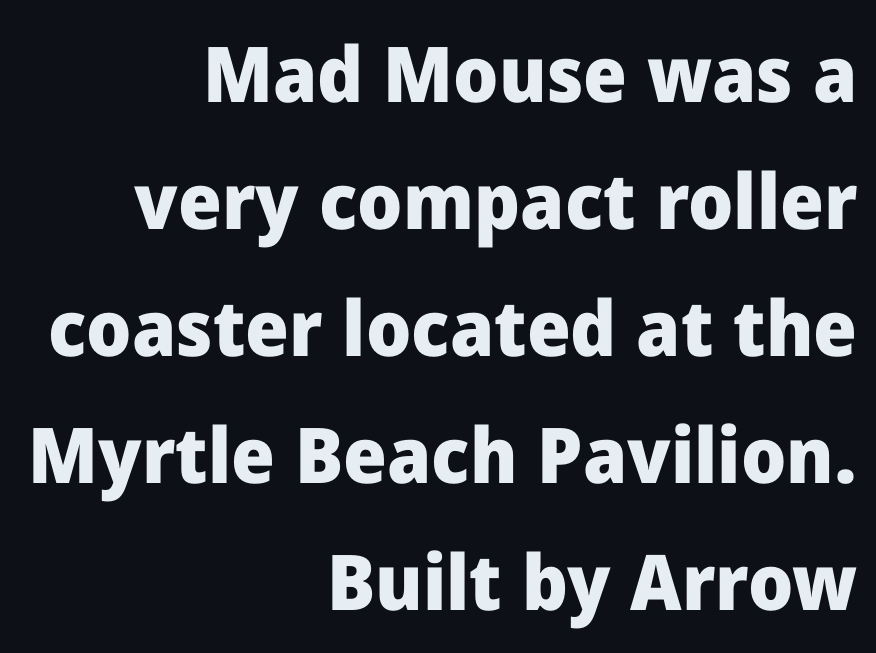
{"serif": "no", "italic": "no", "bold": "yes", "weight": "heavy", "width": "normal", "stroke_contrast": "low", "x_height": "medium", "monospaced": "no", "underline": "no", "align": "right", "line_spacing": "normal", "line_spacing_ratio": 1.65, "letter_spacing": "normal", "letter_spacing_em": 0.0, "glyph_px": 77}
